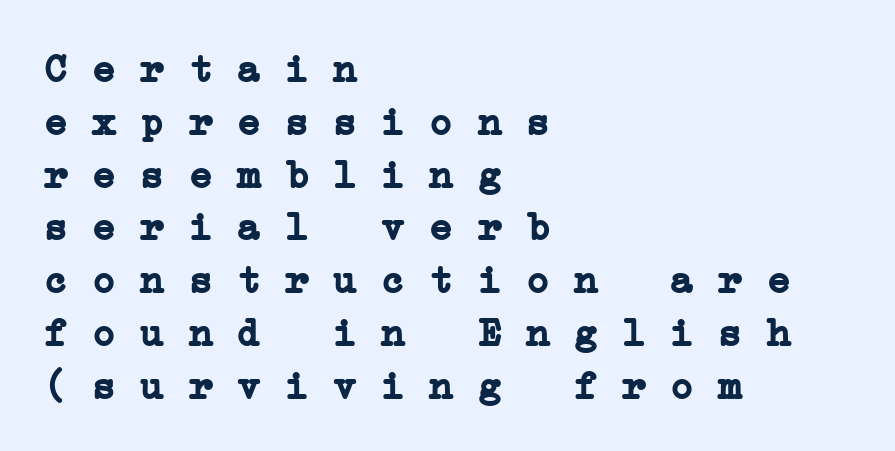
{"serif": "yes", "bold": "yes", "weight": "semibold", "width": "wide", "stroke_contrast": "low", "x_height": "medium", "monospaced": "yes", "underline": "no", "align": "left", "line_spacing": "normal", "line_spacing_ratio": 1.32, "letter_spacing": "normal", "letter_spacing_em": 0.0, "glyph_px": 40}
